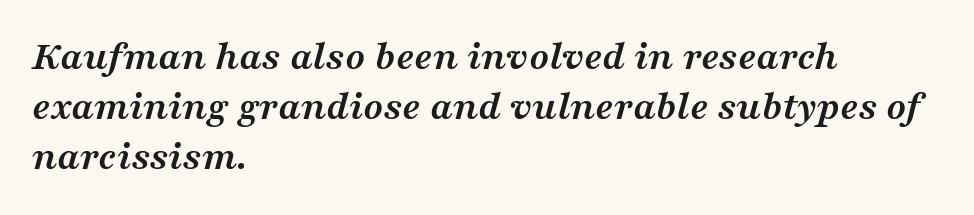
The baseline area is clear. Observe the serifs anchoring each vertical stroke in this sample. How are the letters spaced? Ordinarily, with no added tracking. Visually the block forms a straight wall on the left and a jagged coastline on the right. This is oblique type, the kind used for emphasis or titles. Typographic density is high because the face is bold.
